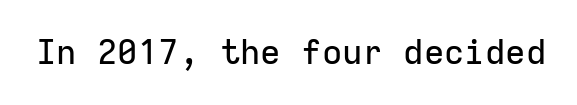
{"serif": "no", "italic": "no", "width": "normal", "stroke_contrast": "low", "x_height": "medium", "monospaced": "yes", "underline": "no", "letter_spacing": "normal", "letter_spacing_em": 0.0, "glyph_px": 34}
